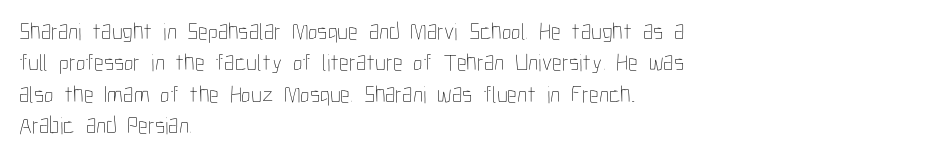
What stands out about the letter spacing? Nothing — it is the standard amount. Unmarked baselines from the first word to the last. The rendering anchors every line to the left-hand side. Regarding leading, the lines here are spaced in the standard way. Compared with a typical body face, this is equally light or lighter still. In terms of posture, this sample is upright.
